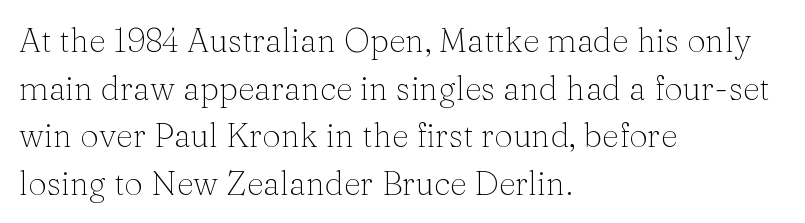
{"serif": "yes", "italic": "no", "bold": "no", "weight": "light", "width": "normal", "stroke_contrast": "medium", "x_height": "medium", "monospaced": "no", "underline": "no", "align": "left", "line_spacing": "normal", "line_spacing_ratio": 1.44, "letter_spacing": "normal", "letter_spacing_em": 0.0, "glyph_px": 33}
